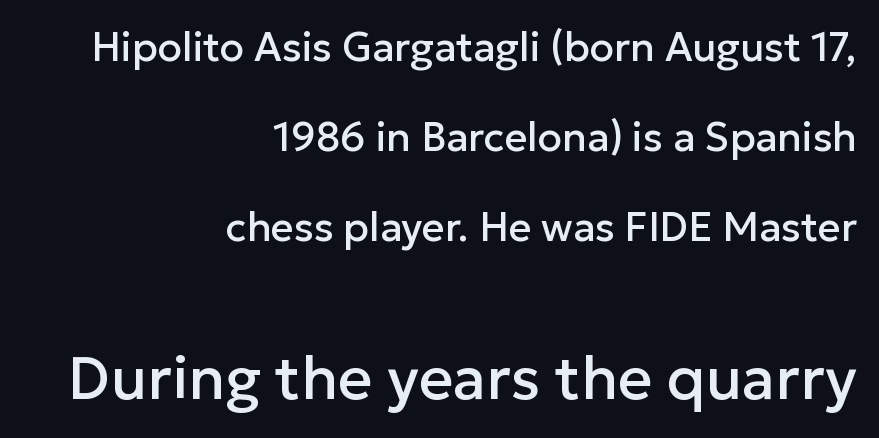
Q: Is the text italic (slanted)? A: No, it is upright.
Q: Is the typeface a serif or a sans-serif typeface? A: Sans-serif.
Q: Is the text underlined? A: No.
Q: How is the paragraph aligned? A: Right-aligned.
Q: Is the spacing between letters normal or unusually wide? A: Normal.
Q: Is the spacing between lines tight, normal or loose? A: Loose.
Q: Which block of text is set in a larger size, the first (top) or the second (bottom)? A: The second (bottom) one.
Q: Width (condensed, normal, or wide)? A: Normal.
Q: Stroke contrast? A: Low.
Q: x-height? A: Medium.
Q: Monospaced? A: No.
